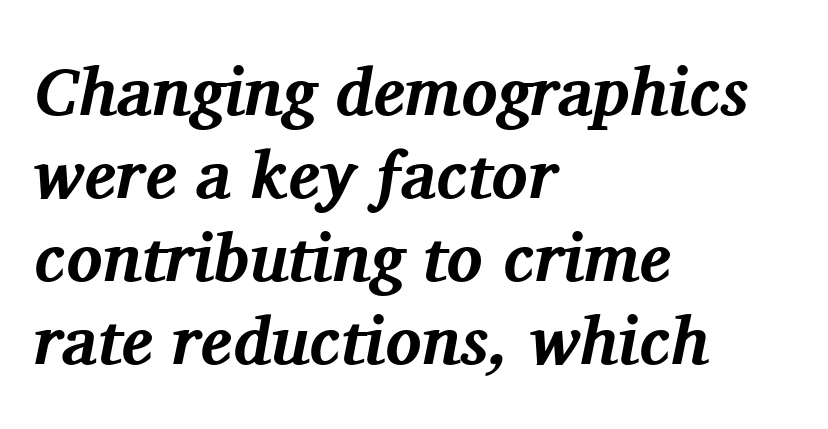
Yep, those are serifs on the letters. The face used here has the dense, thick strokes of a bold. Notice how the stems are inclined rather than vertical — that's the hallmark of italics. A student would call this left alignment; a typographer would say flush left, rag right. Words float on clear page, feet unadorned. Proportional: the letters do not fall into vertical columns.
